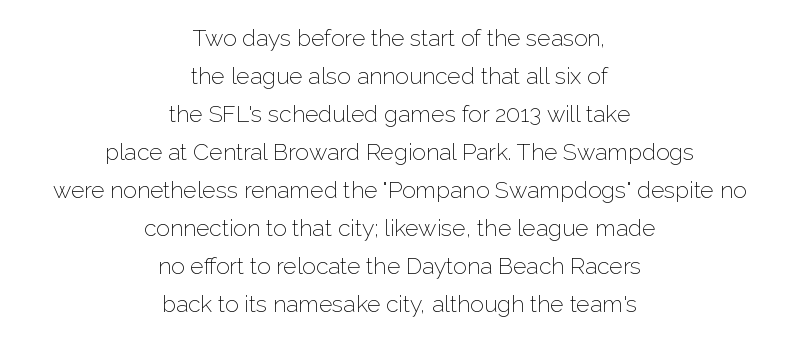
The image shows 23 px text type, upright; set centered, normal line spacing (1.65x), normal letter spacing, not underlined.
